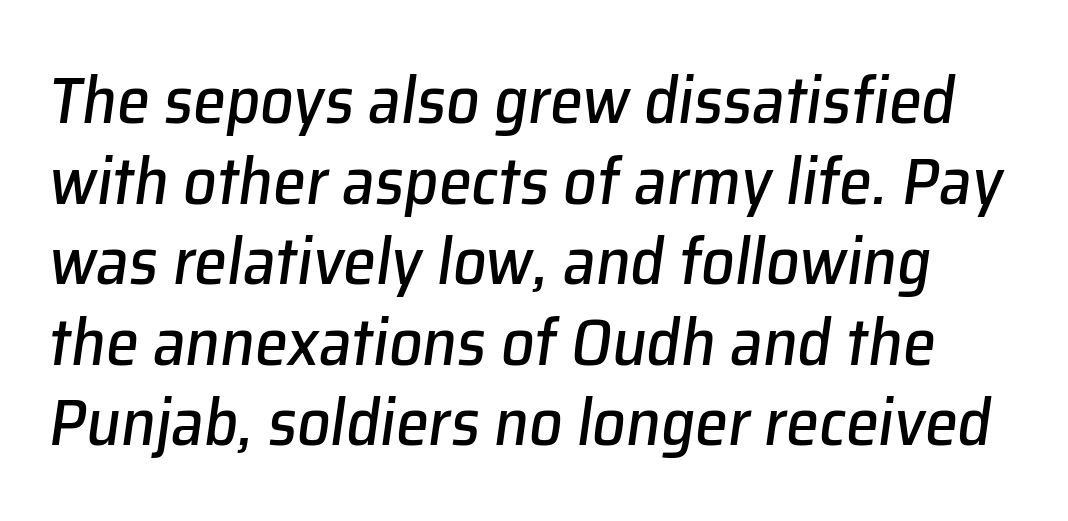
The image shows 66 px text type, italic (leaning right); set line spacing 1.22x, normal letter spacing, not underlined; low stroke contrast and a medium x-height.
